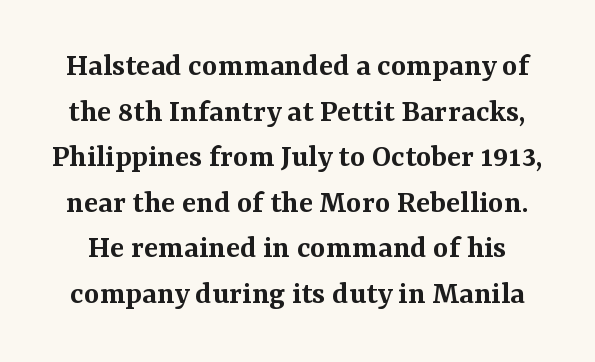
The axis of the letterforms is exactly vertical. What stands out about the letter spacing? Nothing — it is the standard amount. This is serif lettering, the kind often seen in printed books. Vertical spacing — default. Think of a printed novel: that variable character pitch is what you see here. Every letter is mildly thick-stroked: semibold rather than bold.
